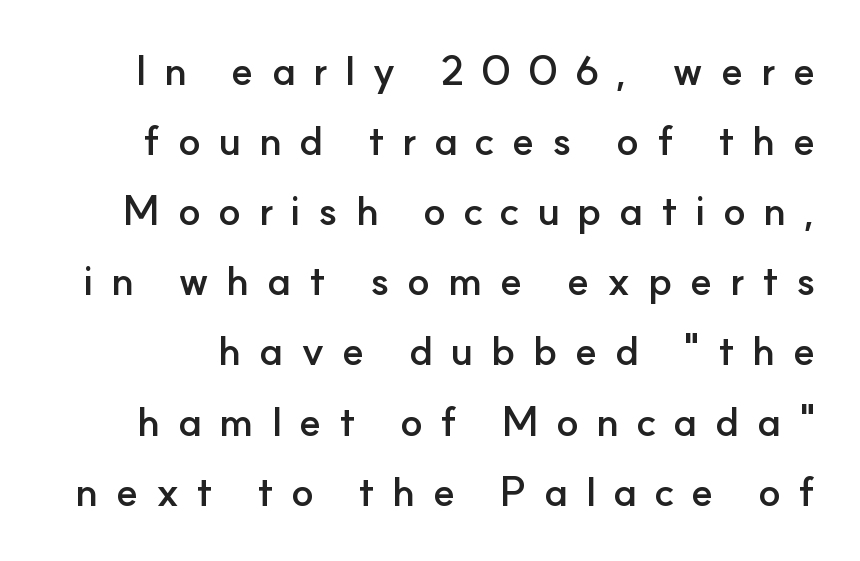
The image shows 41 px semibold sans-serif type, upright; set line spacing 1.71x, unusually wide letter spacing (+0.42 em), not underlined; low stroke contrast and a small x-height.
